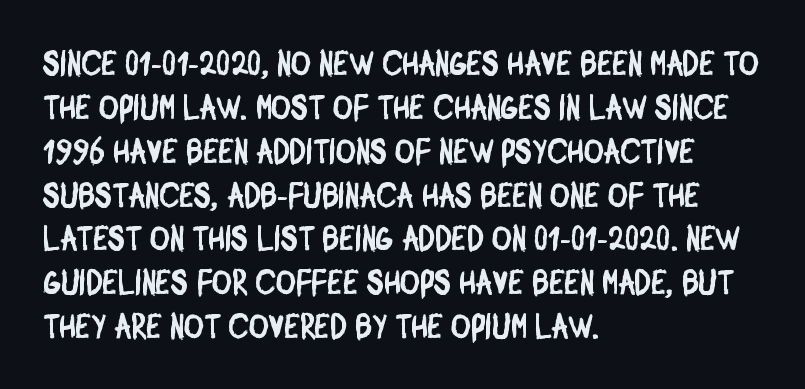
The image shows 34 px condensed sans-serif type; set left-aligned, normal line spacing (1.29x), normal letter spacing, not underlined; low stroke contrast and a large x-height.
